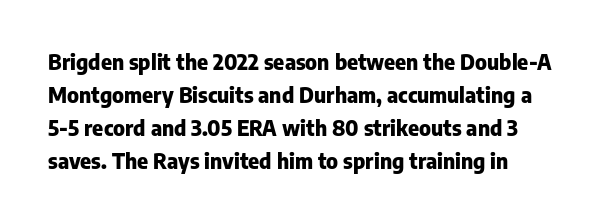
{"italic": "no", "bold": "yes", "underline": "no", "line_spacing": "normal", "line_spacing_ratio": 1.57, "letter_spacing": "normal", "letter_spacing_em": 0.0, "glyph_px": 21}
